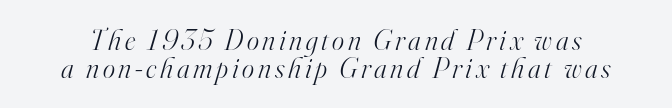
The area under the type is left untouched. Is this a heavy cut? Hardly; it is regular or lighter. The glyphs look as if they've been sheared to an angle. Examine the stroke ends and you'll spot serifs.
